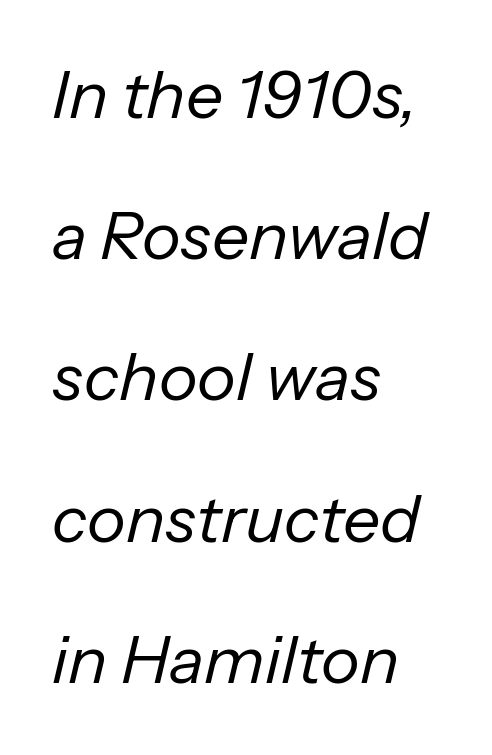
{"italic": "yes", "lean": "right", "slant_degrees": 13, "bold": "no", "weight": "regular", "width": "normal", "stroke_contrast": "low", "x_height": "medium", "monospaced": "no", "underline": "no", "align": "left", "line_spacing": "loose", "line_spacing_ratio": 2.14, "letter_spacing": "normal", "letter_spacing_em": 0.0, "glyph_px": 66}
